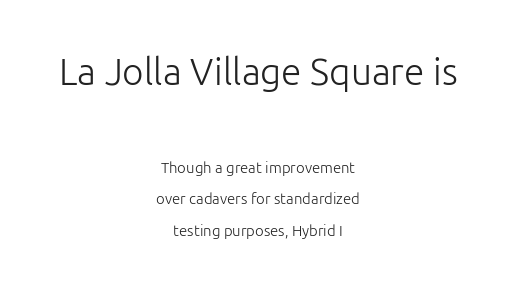
Think of a printed novel: that variable character pitch is what you see here. Teacher's note: observe the equal gaps on both sides — that is centered alignment. You get the large type first, then a drop to smaller type. Font category for this specimen: sans-serif. You could fit nearly another row in the gap between these rows.
